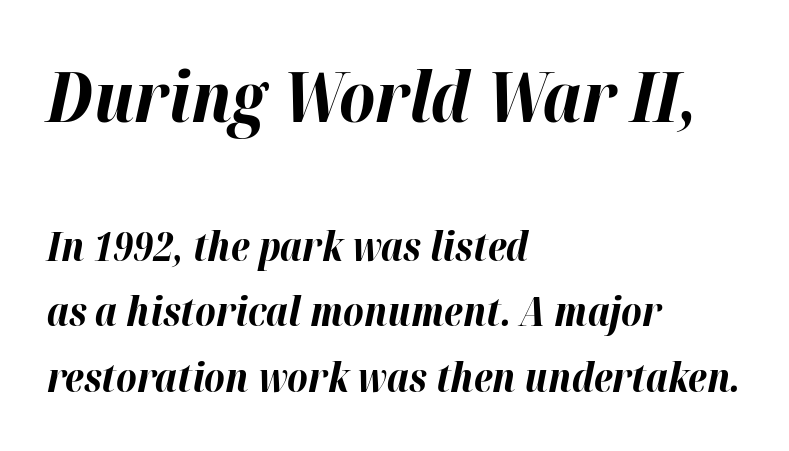
{"italic": "yes", "lean": "right", "slant_degrees": 12, "bold": "yes", "weight": "bold", "width": "normal", "stroke_contrast": "high", "x_height": "medium", "monospaced": "no", "underline": "no", "align": "left", "line_spacing": "normal", "line_spacing_ratio": 1.64, "letter_spacing": "normal", "letter_spacing_em": 0.0, "larger_block": "first", "size_ratio": 1.75, "glyph_px": 70}
